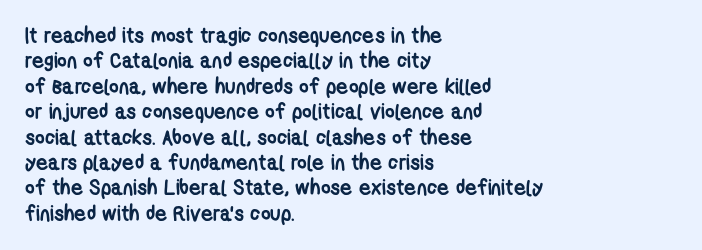
{"bold": "yes", "underline": "no", "align": "left", "line_spacing_ratio": 1.21, "letter_spacing": "normal", "letter_spacing_em": 0.0, "glyph_px": 21}
